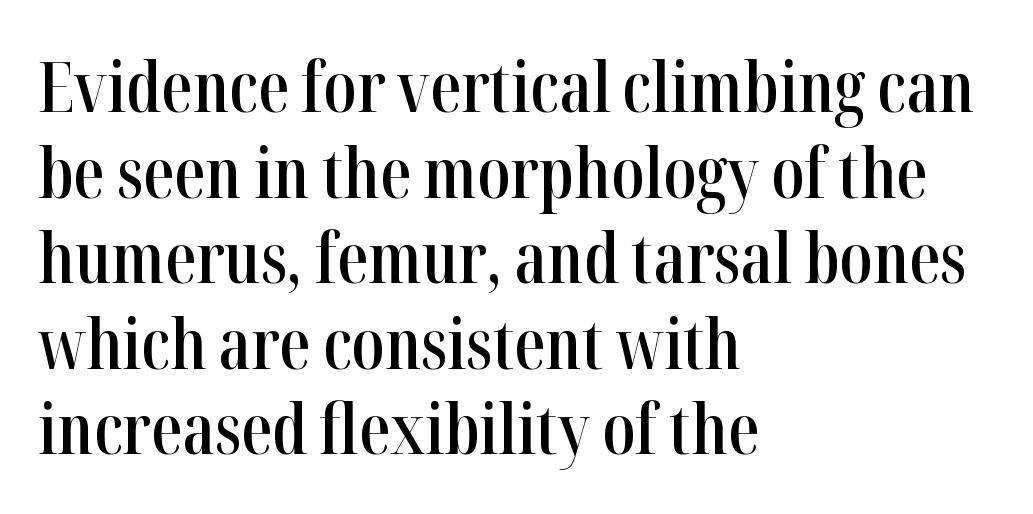
The image shows 69 px semibold, condensed serif type, upright; set left-aligned, line spacing 1.24x, normal letter spacing, not underlined; high stroke contrast and a medium x-height.
